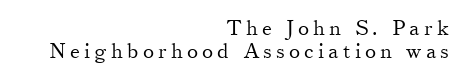
{"italic": "no", "bold": "no", "underline": "no", "align": "right", "line_spacing": "tight", "line_spacing_ratio": 1.11, "letter_spacing": "wide", "letter_spacing_em": 0.2, "glyph_px": 21}
